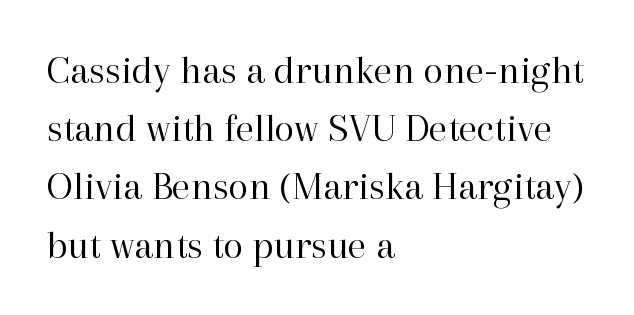
The specimen reads as upright at a glance. Does the leading feel generous? No, just average. These lines are rendered in a variable-pitch font. Are there feet on the stems? There are — it's a serif. The horizontal fit of the characters is conventional and even. Typeset ragged right — the left edge is the straight one.
